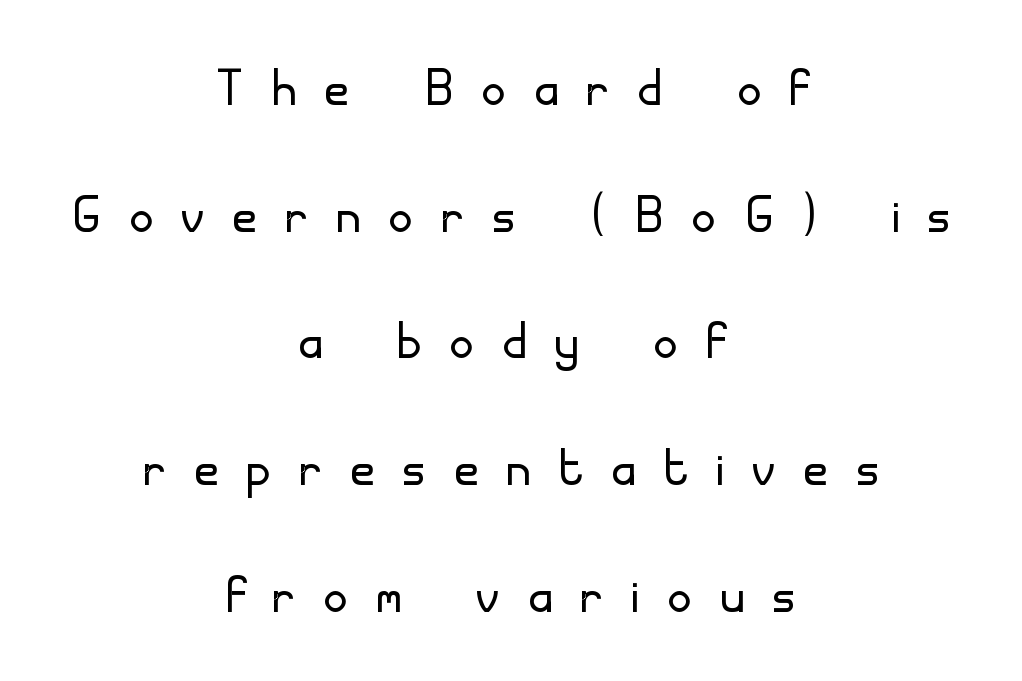
Leftover space on each line is divided equally before and after the words. The letters advance in unequal steps, a hallmark of proportional type. There is plenty of visible air inserted between adjacent glyphs. A bare baseline throughout the passage.
